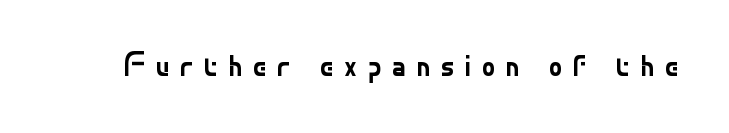
These lines are rendered in a variable-pitch font. Caption: face not bold, strokes unweighted. The tracking jumps out immediately: characters are airy and widely separated. If you drew a line through each stem, it would be perfectly vertical.
